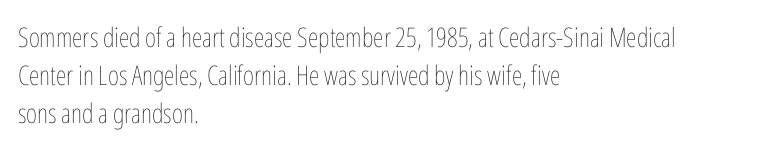
The image shows 27 px text type, upright; set left-aligned, normal line spacing (1.4x), normal letter spacing, not underlined.
